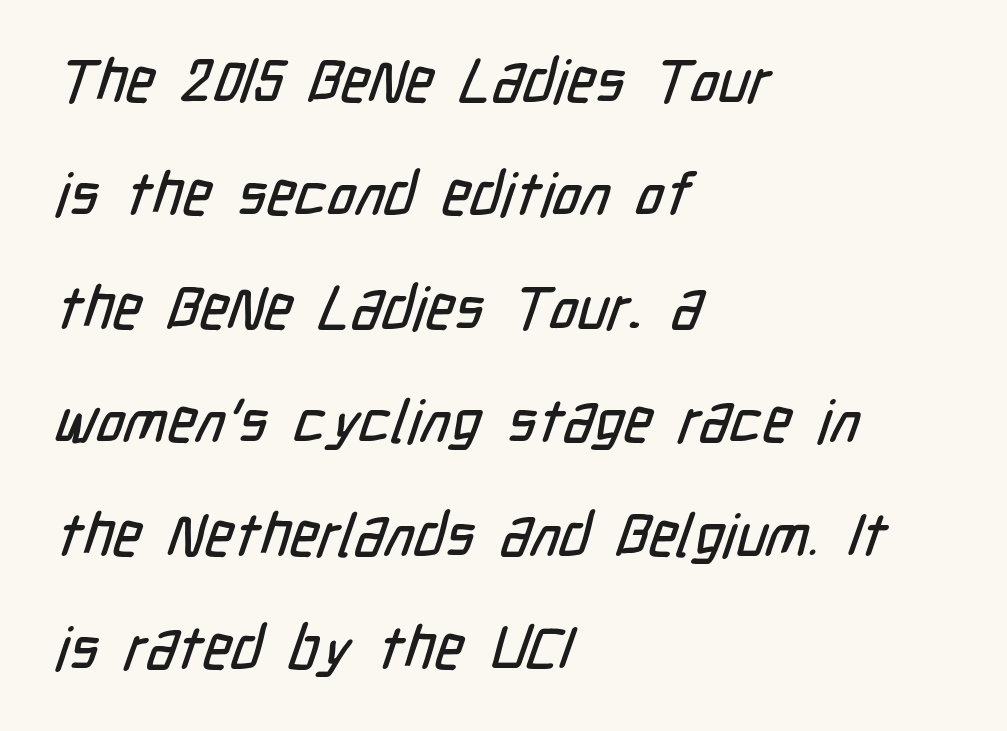
{"serif": "no", "width": "condensed", "stroke_contrast": "low", "x_height": "medium", "monospaced": "no", "underline": "no", "align": "left", "line_spacing_ratio": 1.89, "letter_spacing": "normal", "letter_spacing_em": 0.0, "glyph_px": 60}
